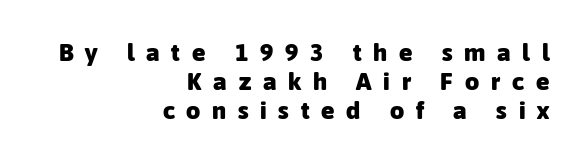
{"italic": "no", "bold": "yes", "underline": "no", "align": "right", "line_spacing_ratio": 1.16, "letter_spacing": "wide", "letter_spacing_em": 0.47, "glyph_px": 25}
